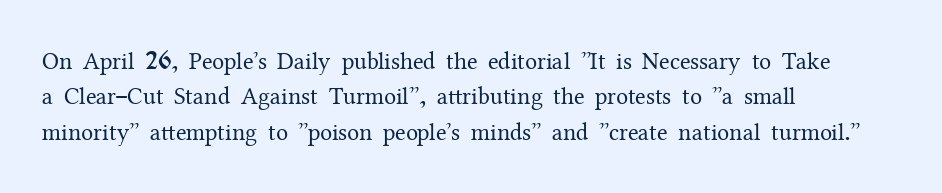
Q: Is the text bold? A: No.
Q: Is the text italic (slanted)? A: No, it is upright.
Q: Is the text underlined? A: No.
Q: How is the paragraph aligned? A: Left-aligned.
Q: Is the spacing between letters normal or unusually wide? A: Normal.
Q: Is the spacing between lines tight, normal or loose? A: Normal.
